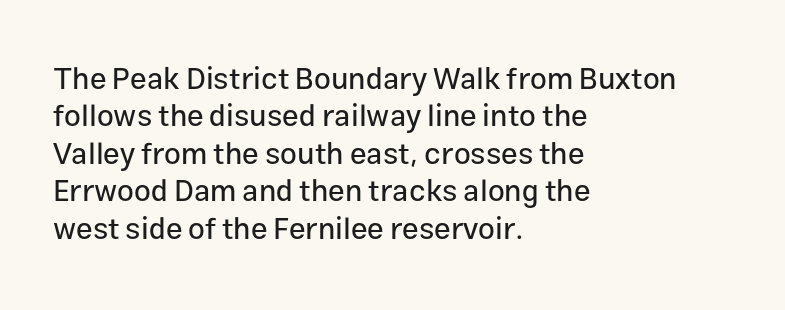
Q: Is the text italic (slanted)? A: No, it is upright.
Q: Is the typeface a serif or a sans-serif typeface? A: Sans-serif.
Q: Is the text underlined? A: No.
Q: How is the paragraph aligned? A: Left-aligned.
Q: Is the spacing between letters normal or unusually wide? A: Normal.
Q: Is the spacing between lines tight, normal or loose? A: Normal.
Q: Width (condensed, normal, or wide)? A: Normal.
Q: Stroke contrast? A: Low.
Q: x-height? A: Medium.
Q: Monospaced? A: No.
